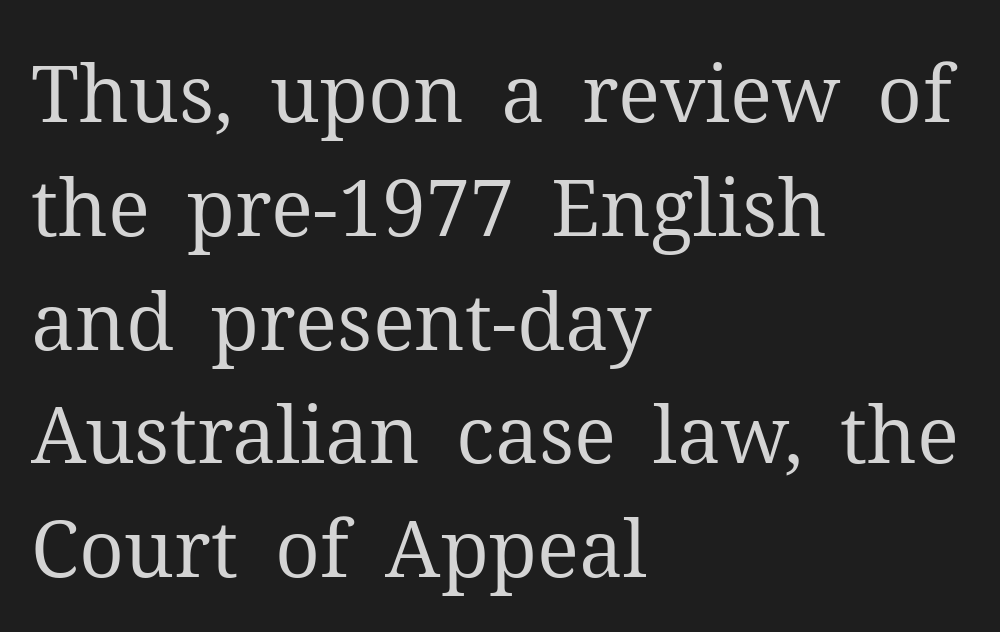
Q: Is the text bold? A: No.
Q: Is the text italic (slanted)? A: No, it is upright.
Q: Is the typeface a serif or a sans-serif typeface? A: Serif.
Q: Is the text underlined? A: No.
Q: How is the paragraph aligned? A: Left-aligned.
Q: Is the spacing between letters normal or unusually wide? A: Normal.
Q: Is the spacing between lines tight, normal or loose? A: Normal.
Q: Width (condensed, normal, or wide)? A: Normal.
Q: Stroke contrast? A: Medium.
Q: x-height? A: Medium.
Q: Monospaced? A: No.
